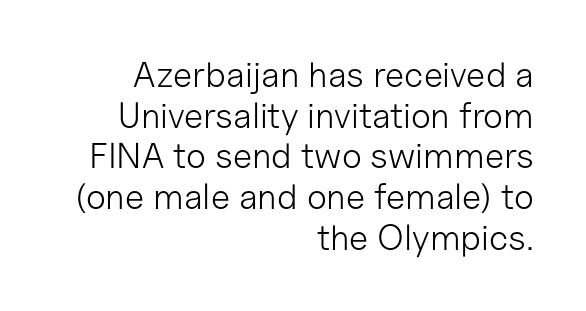
The image shows 36 px light sans-serif type, upright; set right-aligned, tight line spacing (1.13x), normal letter spacing, not underlined; low stroke contrast and a medium x-height.
